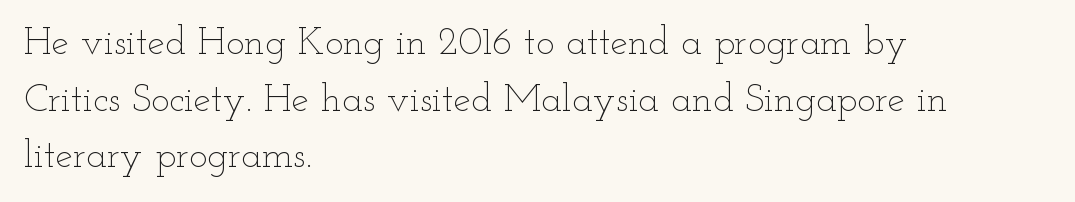
The image shows 39 px thin, wide type, upright; set left-aligned, normal line spacing (1.45x), normal letter spacing, not underlined; low stroke contrast and a small x-height.
